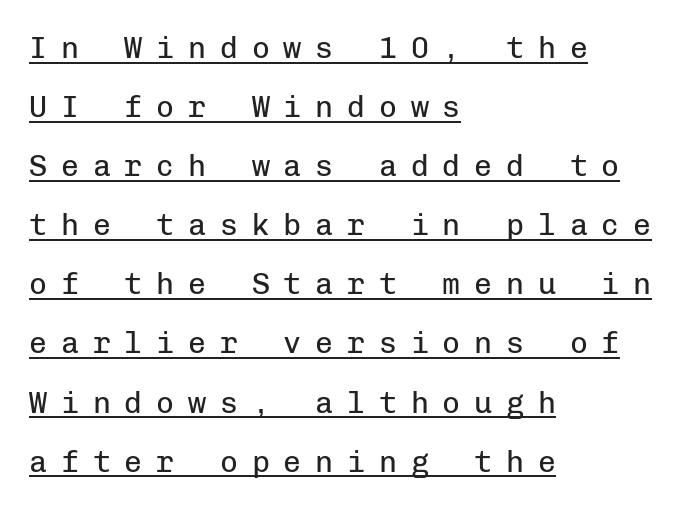
Somebody hit Ctrl+U on this one — the words are underlined. Unlike italic type, these characters show no tilt at all. You could fit nearly another row in the gap between these rows. The passage shown is typeset with a sans-serif family.
